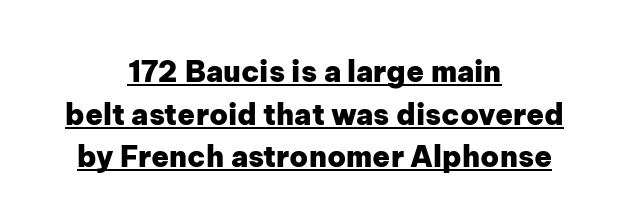
The image shows 29 px heavy sans-serif type, upright; set centered, normal line spacing (1.47x), normal letter spacing, underlined; low stroke contrast and a medium x-height.
